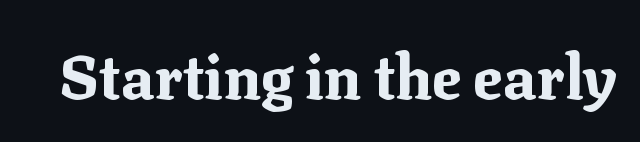
Q: Is the text bold? A: Yes.
Q: Is the text italic (slanted)? A: No, it is upright.
Q: Is the typeface a serif or a sans-serif typeface? A: Serif.
Q: Is the text underlined? A: No.
Q: Is the spacing between letters normal or unusually wide? A: Normal.
Q: Width (condensed, normal, or wide)? A: Normal.
Q: Stroke contrast? A: Medium.
Q: x-height? A: Medium.
Q: Monospaced? A: No.
